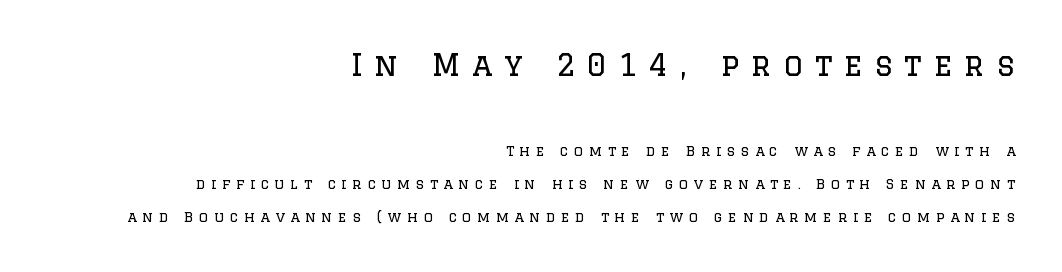
{"serif": "yes", "italic": "no", "bold": "no", "weight": "regular", "width": "normal", "stroke_contrast": "low", "x_height": "large", "monospaced": "no", "underline": "no", "align": "right", "line_spacing": "loose", "line_spacing_ratio": 2.36, "letter_spacing": "wide", "letter_spacing_em": 0.39, "larger_block": "first", "size_ratio": 2.14, "glyph_px": 30}
